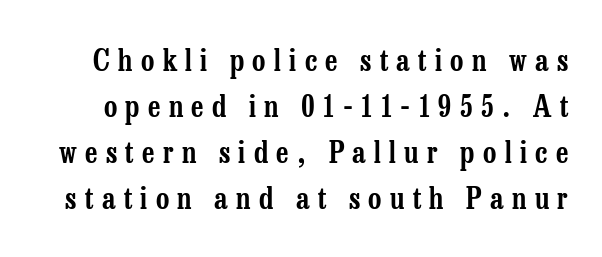
{"serif": "yes", "italic": "no", "width": "condensed", "stroke_contrast": "low", "x_height": "medium", "monospaced": "no", "underline": "no", "line_spacing": "normal", "line_spacing_ratio": 1.59, "letter_spacing": "wide", "letter_spacing_em": 0.29, "glyph_px": 29}
